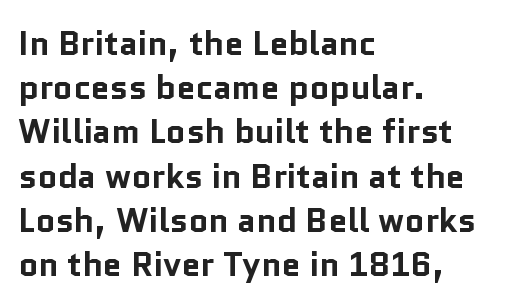
Q: Is the text bold? A: Yes.
Q: Is the text italic (slanted)? A: No, it is upright.
Q: Is the typeface a serif or a sans-serif typeface? A: Sans-serif.
Q: Is the text underlined? A: No.
Q: How is the paragraph aligned? A: Left-aligned.
Q: Is the spacing between letters normal or unusually wide? A: Normal.
Q: Is the spacing between lines tight, normal or loose? A: Normal.
Q: Width (condensed, normal, or wide)? A: Normal.
Q: Stroke contrast? A: Low.
Q: x-height? A: Medium.
Q: Monospaced? A: No.
